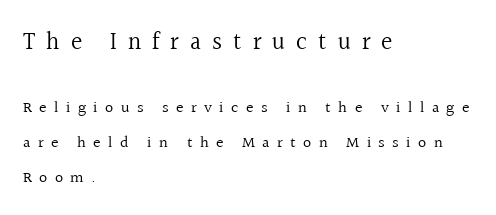
The letters are spread apart with noticeably loose tracking. Line spacing here is loose. Does the bottom block carry the larger type? No, the top block does. The specimen reads as upright at a glance. Line starts are locked; line ends wander. Words float on clear page, feet unadorned.
